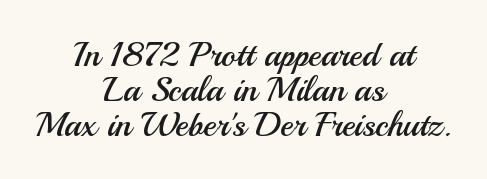
Q: Is the text bold? A: No.
Q: Is the text italic (slanted)? A: Yes.
Q: Is the typeface a serif or a sans-serif typeface? A: Sans-serif.
Q: Is the text underlined? A: No.
Q: How is the paragraph aligned? A: Centered.
Q: Is the spacing between letters normal or unusually wide? A: Normal.
Q: Is the spacing between lines tight, normal or loose? A: Tight.
Q: Width (condensed, normal, or wide)? A: Normal.
Q: Stroke contrast? A: Medium.
Q: x-height? A: Small.
Q: Monospaced? A: No.
